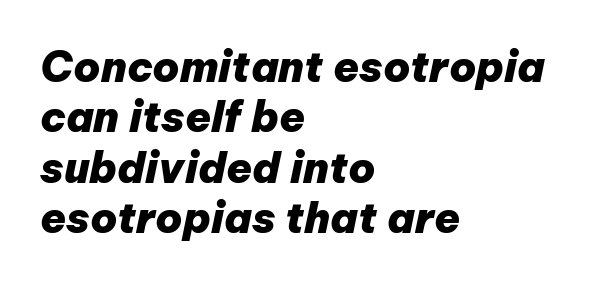
Q: Is the text bold? A: Yes.
Q: Is the text italic (slanted)? A: Yes, it leans right by about 12 degrees.
Q: Is the text underlined? A: No.
Q: How is the paragraph aligned? A: Left-aligned.
Q: Is the spacing between letters normal or unusually wide? A: Normal.
Q: Width (condensed, normal, or wide)? A: Normal.
Q: Stroke contrast? A: Low.
Q: x-height? A: Medium.
Q: Monospaced? A: No.
